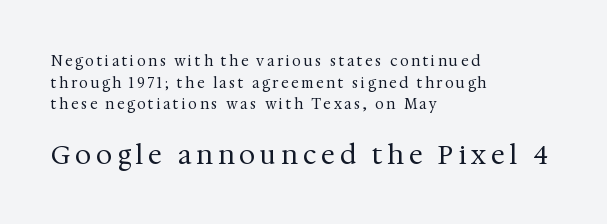
The image shows 26 px text type, upright; set left-aligned, normal line spacing (1.55x), unusually wide letter spacing (+0.2 em), not underlined; the second (bottom) block is 1.86x larger.
